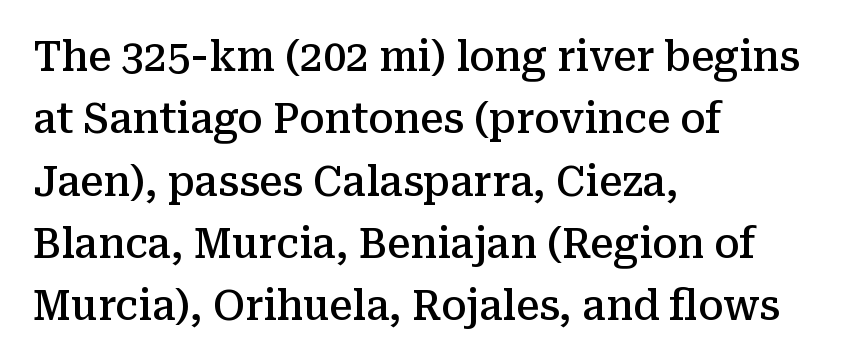
The image shows 41 px semibold serif type, upright; set left-aligned, normal line spacing (1.52x), normal letter spacing, not underlined; medium stroke contrast and a medium x-height.
